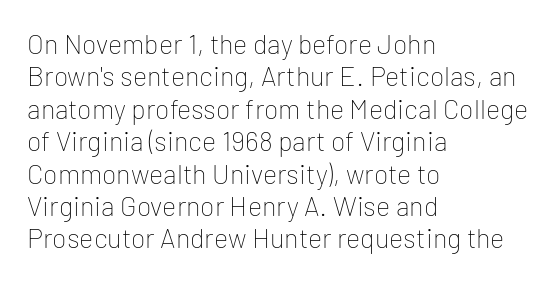
{"italic": "no", "bold": "no", "underline": "no", "align": "left", "line_spacing_ratio": 1.2, "letter_spacing": "normal", "letter_spacing_em": 0.0, "glyph_px": 27}
